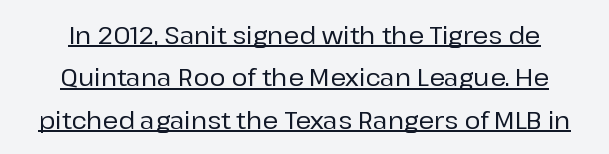
Caption: standard tracking, unaltered. You can see a thin bar hugging the bottom of the glyphs. No italicization has been applied; the sample stays upright.
